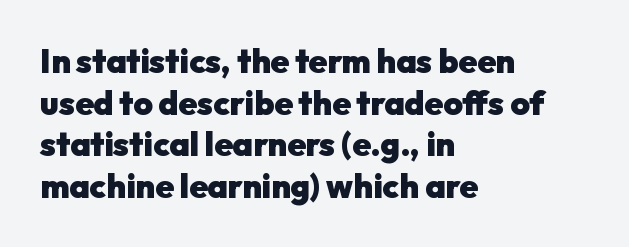
{"serif": "no", "italic": "no", "bold": "yes", "weight": "heavy", "width": "normal", "stroke_contrast": "low", "x_height": "medium", "monospaced": "no", "underline": "no", "align": "left", "line_spacing": "normal", "line_spacing_ratio": 1.26, "letter_spacing": "normal", "letter_spacing_em": 0.0, "glyph_px": 33}
